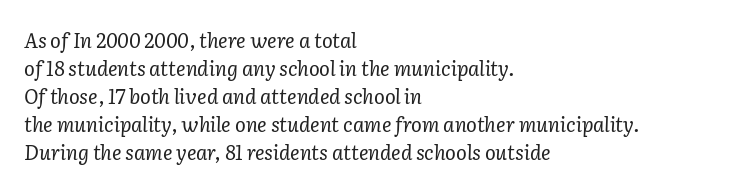
Q: Is the text bold? A: No.
Q: Is the text italic (slanted)? A: Yes, it leans right by about 2 degrees.
Q: Is the text underlined? A: No.
Q: How is the paragraph aligned? A: Left-aligned.
Q: Is the spacing between letters normal or unusually wide? A: Normal.
Q: Is the spacing between lines tight, normal or loose? A: Normal.
